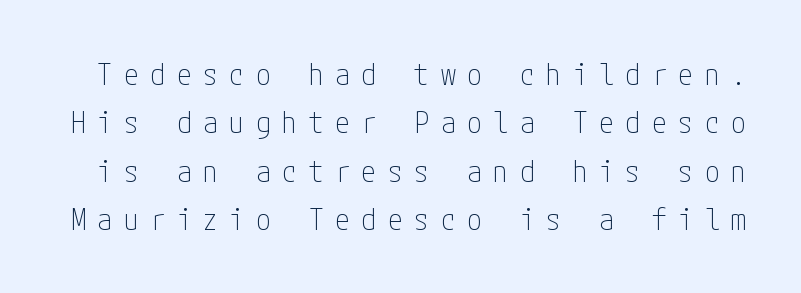
The typeface has the unassuming heft of standard copy or less. Inter-character spacing is expanded well beyond the font's built-in metrics. Nothing sits at the stroke ends, so this counts as sans-serif. One glance says typical: line gaps are just what's usual. Does the lettering tilt? It doesn't — this is upright. A clean baseline with only descenders dipping below it.
